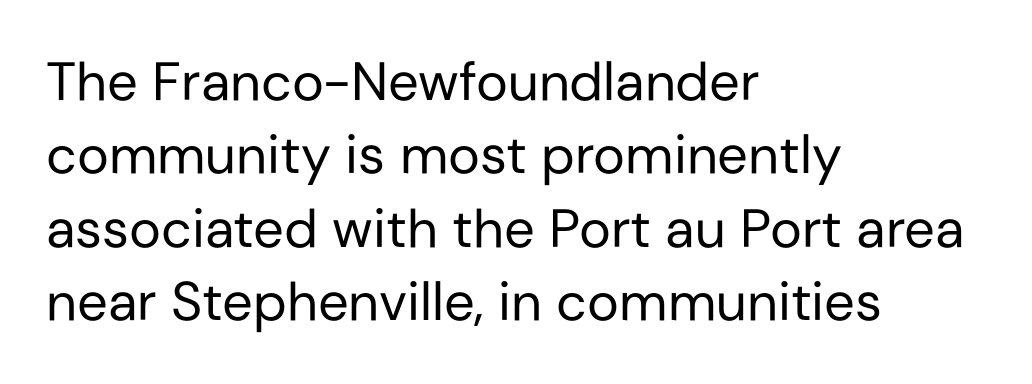
Rendered with straight, roman letterforms. Is there much room between lines? A standard amount, neither cramped nor airy. All the whitespace from short lines collects on the right. Type style note: lacks serifs.
